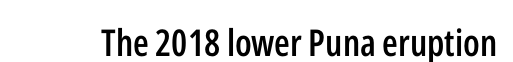
{"serif": "no", "italic": "no", "bold": "semi", "weight": "semibold", "width": "condensed", "stroke_contrast": "low", "x_height": "medium", "monospaced": "no", "underline": "no", "letter_spacing": "normal", "letter_spacing_em": 0.0, "glyph_px": 37}
